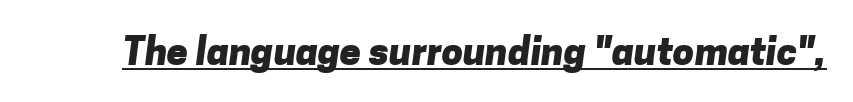
Here the designer chose a conventional face with non-uniform glyph widths. You could call the tracking neutral — neither tight nor loose. The rendering uses a bold face; every stroke is thick and dark. Is this a sans? Yes — the strokes have no serifs. The glyphs are accompanied by a horizontal stroke just below them.
